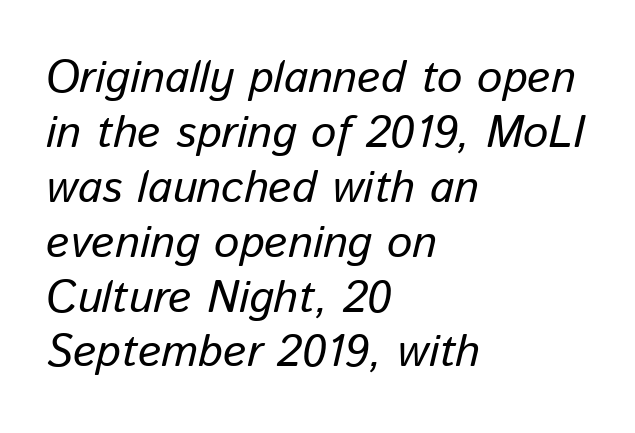
Q: Is the text bold? A: No.
Q: Is the text italic (slanted)? A: Yes, it leans right by about 13 degrees.
Q: Is the text underlined? A: No.
Q: How is the paragraph aligned? A: Left-aligned.
Q: Is the spacing between letters normal or unusually wide? A: Normal.
Q: Width (condensed, normal, or wide)? A: Normal.
Q: Stroke contrast? A: Low.
Q: x-height? A: Medium.
Q: Monospaced? A: No.
